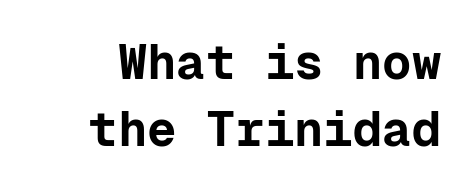
The image shows 49 px bold sans-serif type, upright, monospaced; set normal line spacing (1.37x), normal letter spacing, not underlined; low stroke contrast and a medium x-height.
